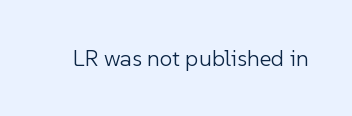
{"italic": "no", "bold": "no", "underline": "no", "letter_spacing": "normal", "letter_spacing_em": 0.0, "glyph_px": 23}
